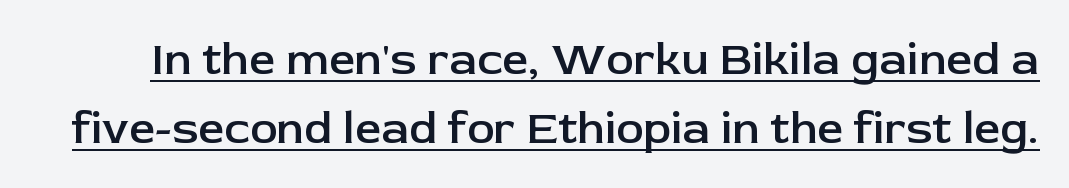
Q: Is the text bold? A: Semi-bold.
Q: Is the text italic (slanted)? A: No, it is upright.
Q: Is the typeface a serif or a sans-serif typeface? A: Sans-serif.
Q: Is the text underlined? A: Yes.
Q: Is the spacing between letters normal or unusually wide? A: Normal.
Q: Is the spacing between lines tight, normal or loose? A: Normal.
Q: Width (condensed, normal, or wide)? A: Normal.
Q: Stroke contrast? A: Low.
Q: x-height? A: Medium.
Q: Monospaced? A: No.
